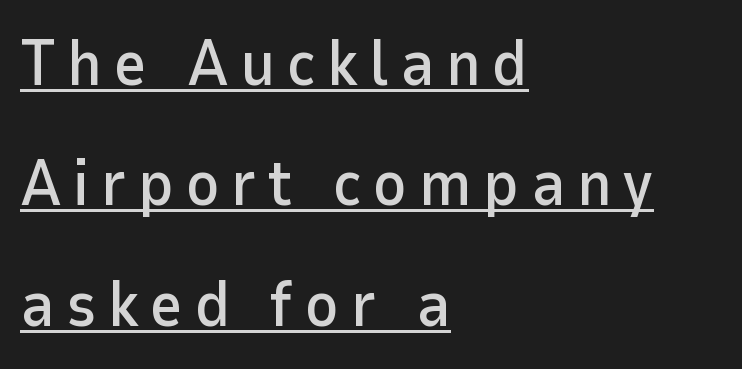
The image shows 64 px sans-serif type, upright; set left-aligned, line spacing 1.88x, underlined; low stroke contrast and a medium x-height.
